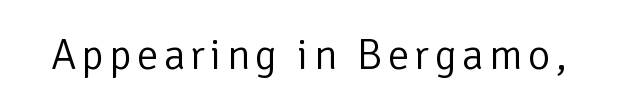
Stroke thickness stays within the range of a standard reading face or lighter. This rendering employs a face without finishing strokes, i.e., a sans-serif. Each letter keeps its own natural width here, so spacing adapts to shape. Notice how the stems are strictly vertical — no italics here.
